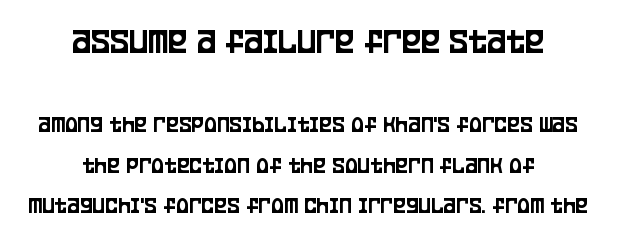
Font category for this specimen: sans-serif. No word sits above an underline. Size contrast runs from large at the top to small at the bottom. Glyph-to-glyph distance matches everyday printed text. Looks like regular typesetting: each glyph gets only the width it needs. Posture: upright roman.
